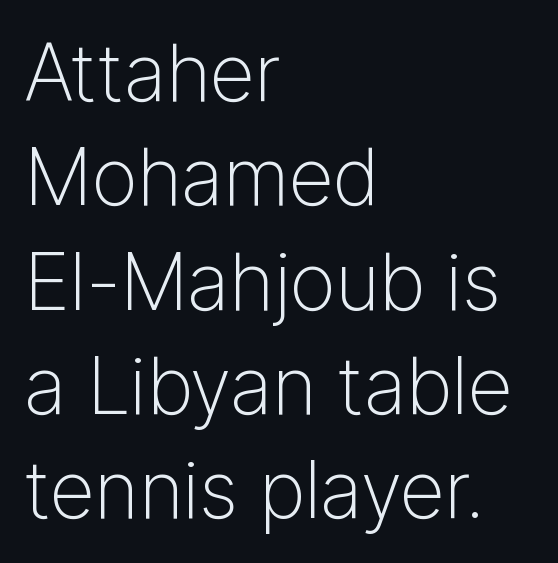
Nothing unusual about the tracking: characters are spaced as the font intends. Quick note: underline off. The letterforms sit at book weight or below. A classic flush-left, rag-right setting is used for this passage. Reading down the column, the eye jumps a familiar distance to each next line. Note the varied advance widths — an 'i' is clearly narrower than an 'm'.
